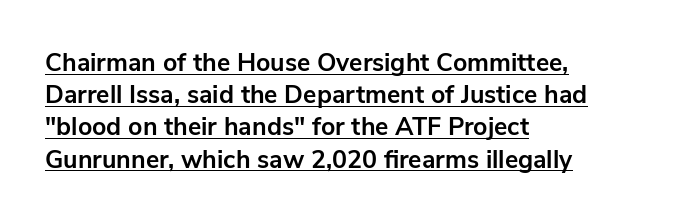
Horizontal alignment here is leftward, the default for most running prose. The lettering stays uniformly vertical, giving the passage a roman look. A continuous stroke trails under the words, as in a hyperlink. Heft: maximum for text — a bold.
